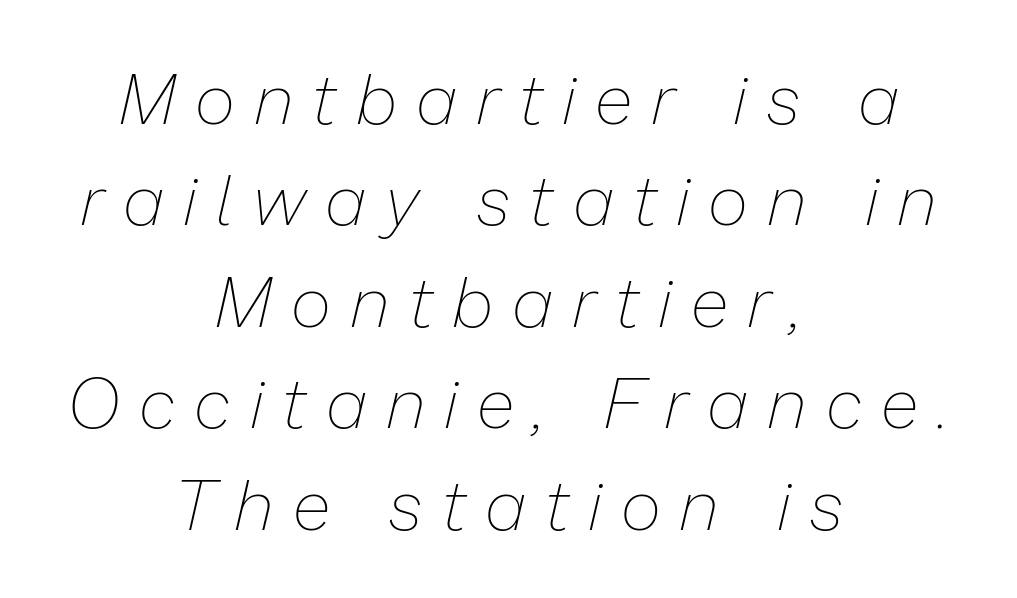
The image shows 70 px thin type, italic (leaning right); set centered, normal line spacing (1.45x), unusually wide letter spacing (+0.3 em), not underlined; low stroke contrast and a medium x-height.
